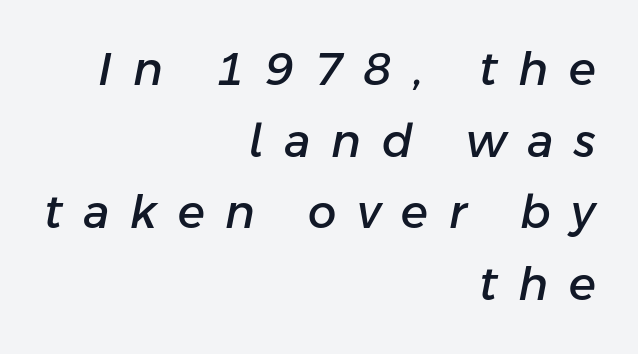
The leading is moderate, giving the passage an even texture. Just letters on the line, the space beneath them empty. Line ends are locked; line starts wander. The face used here is proportionally spaced, like ordinary book or web type.
